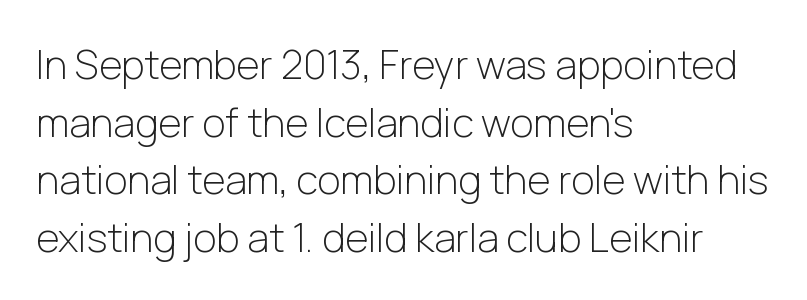
The image shows 40 px light sans-serif type, upright; set left-aligned, normal line spacing (1.44x), normal letter spacing, not underlined; low stroke contrast and a medium x-height.
